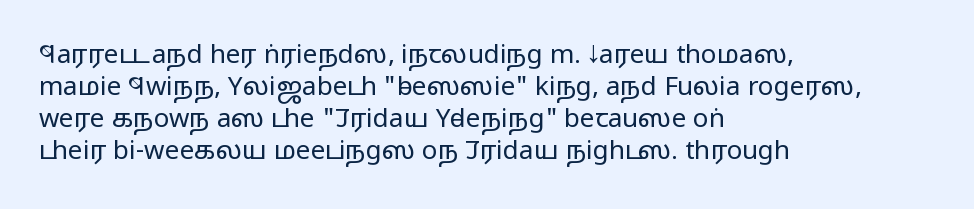
{"italic": "no", "bold": "no", "underline": "no", "align": "left", "line_spacing_ratio": 1.23, "letter_spacing": "normal", "letter_spacing_em": 0.0, "glyph_px": 26}
